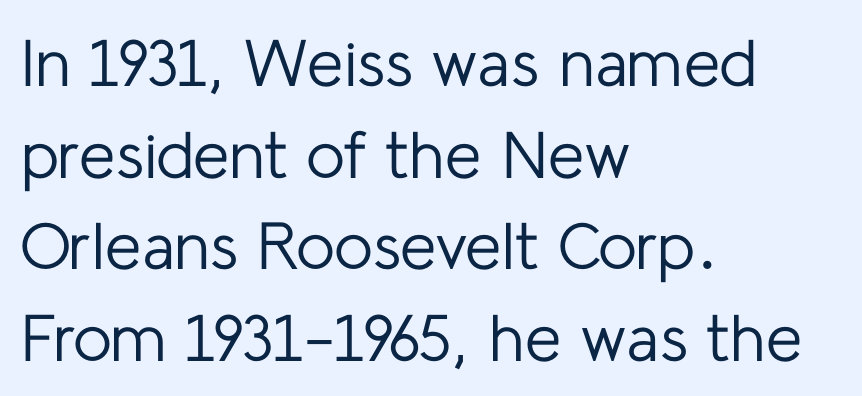
The image shows 66 px regular-weight sans-serif type, upright; set left-aligned, normal line spacing (1.39x), normal letter spacing, not underlined; low stroke contrast and a medium x-height.
